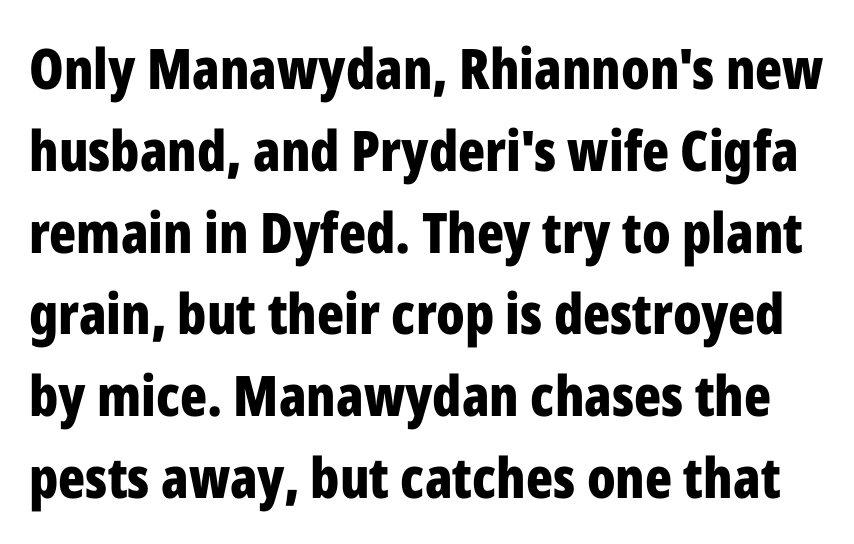
Q: Is the text bold? A: Yes.
Q: Is the text italic (slanted)? A: No, it is upright.
Q: Is the typeface a serif or a sans-serif typeface? A: Sans-serif.
Q: Is the text underlined? A: No.
Q: Is the spacing between letters normal or unusually wide? A: Normal.
Q: Is the spacing between lines tight, normal or loose? A: Normal.
Q: Width (condensed, normal, or wide)? A: Condensed.
Q: Stroke contrast? A: Low.
Q: x-height? A: Medium.
Q: Monospaced? A: No.
